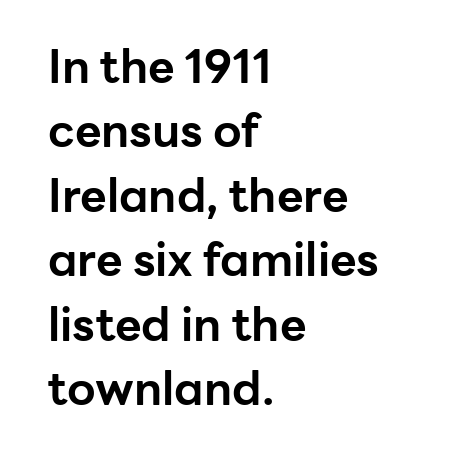
The image shows 46 px bold sans-serif type, upright; set left-aligned, normal line spacing (1.4x), normal letter spacing, not underlined; low stroke contrast and a medium x-height.
